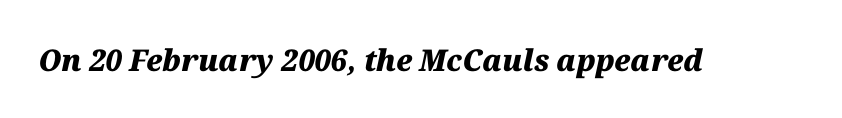
The image shows 30 px heavy type, italic (leaning right); set normal letter spacing, not underlined; medium stroke contrast and a medium x-height.
